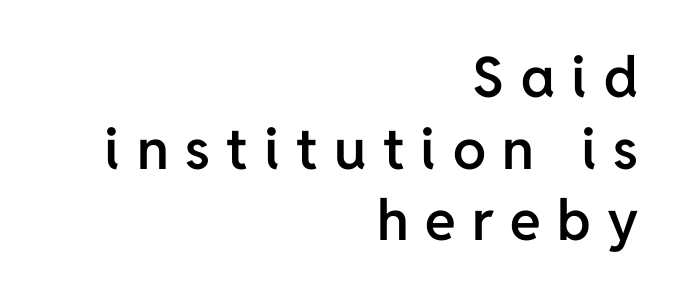
{"serif": "no", "italic": "no", "bold": "semi", "weight": "semibold", "width": "normal", "stroke_contrast": "low", "x_height": "medium", "monospaced": "no", "underline": "no", "align": "right", "line_spacing": "normal", "line_spacing_ratio": 1.28, "letter_spacing": "wide", "letter_spacing_em": 0.29, "glyph_px": 56}
